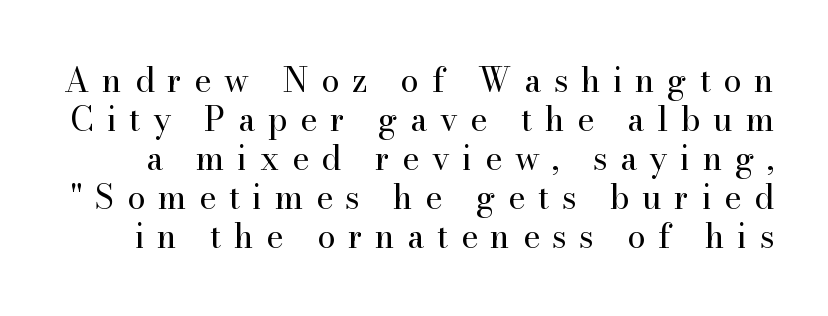
The image shows 33 px regular-weight serif type, upright; set line spacing 1.18x, unusually wide letter spacing (+0.38 em), not underlined; high stroke contrast and a small x-height.
